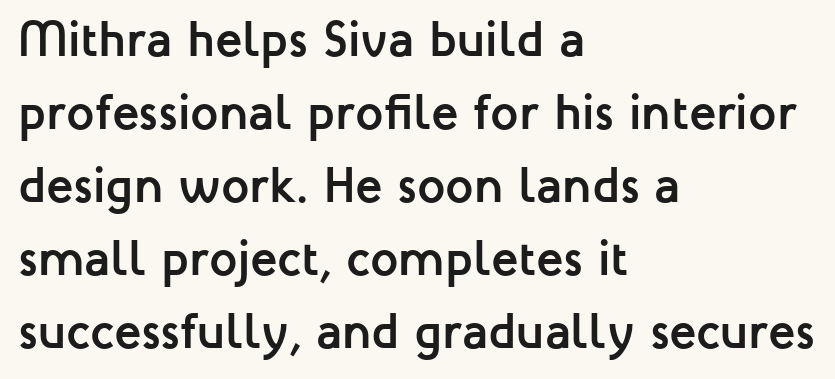
One glance says typical: line gaps are just what's usual. The lettering holds an erect, upright posture throughout. A typesetter would call this zero additional tracking. Each glyph is drawn with heavy, bold strokes.
